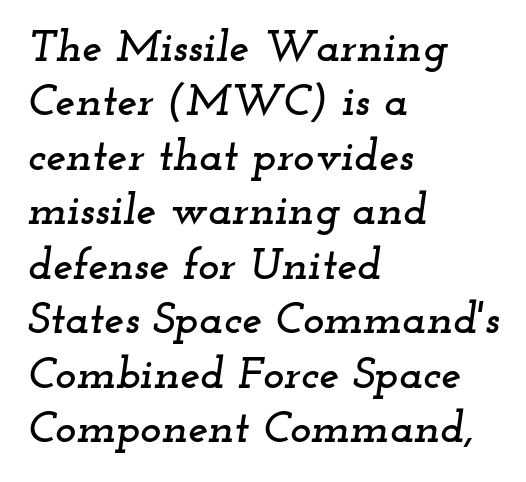
Emphasis-style slanted type is in use. Check the space under the baseline: it is left empty. What kind of face is this? One with serifs. Glyph-to-glyph distance matches everyday printed text.
